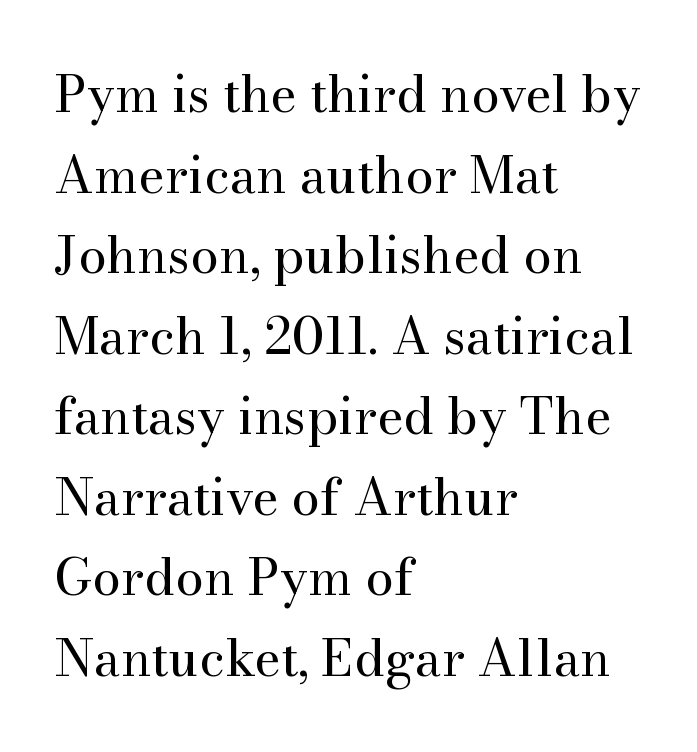
Honestly, the letter spacing is just normal — you wouldn't notice it. The lines in this sample share a left origin and differ only in where they stop. Regular leading. The glyphs in this specimen are seriffed.
